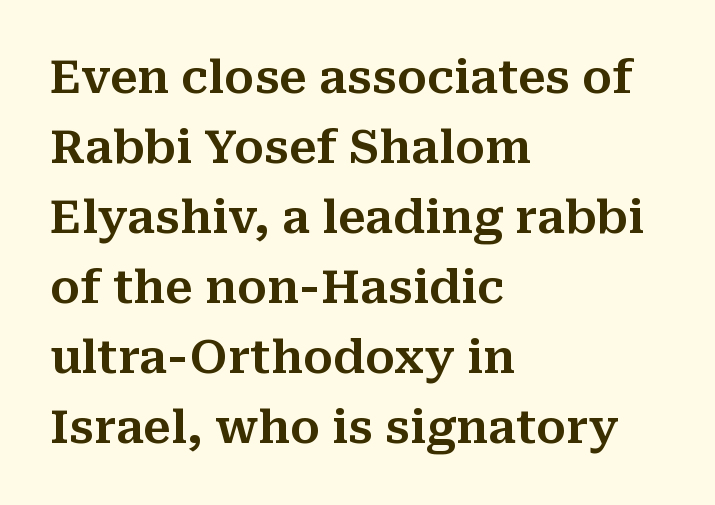
The image shows 46 px serif type, upright; set left-aligned, normal line spacing (1.52x), normal letter spacing, not underlined; medium stroke contrast and a medium x-height.
